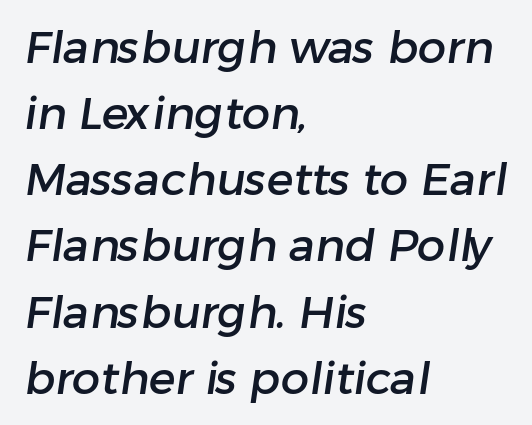
{"serif": "no", "width": "normal", "stroke_contrast": "low", "x_height": "medium", "monospaced": "no", "underline": "no", "align": "left", "line_spacing": "normal", "line_spacing_ratio": 1.47, "letter_spacing": "normal", "letter_spacing_em": 0.0, "glyph_px": 45}
